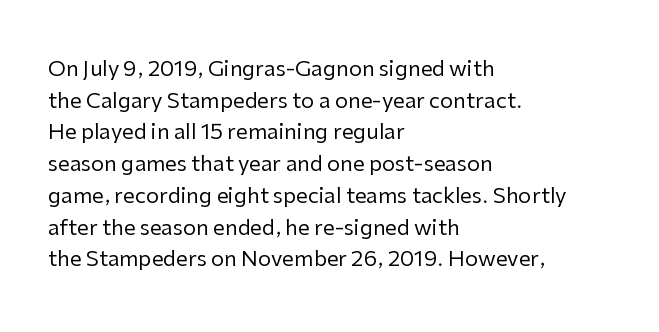
Q: Is the text bold? A: No.
Q: Is the text italic (slanted)? A: No, it is upright.
Q: Is the text underlined? A: No.
Q: How is the paragraph aligned? A: Left-aligned.
Q: Is the spacing between letters normal or unusually wide? A: Normal.
Q: Is the spacing between lines tight, normal or loose? A: Normal.
